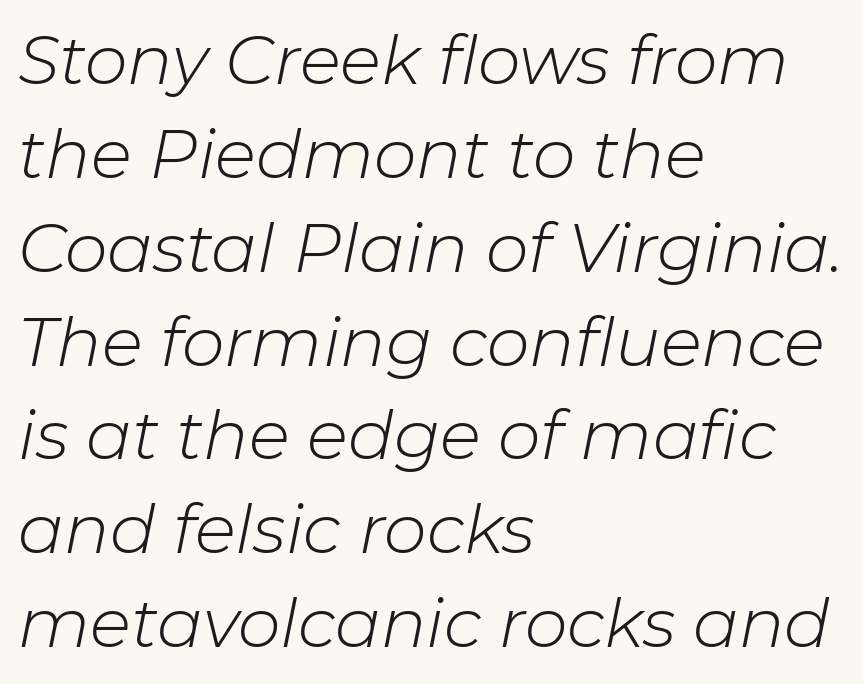
{"italic": "yes", "lean": "right", "slant_degrees": 11, "bold": "no", "weight": "light", "width": "normal", "stroke_contrast": "low", "x_height": "medium", "monospaced": "no", "underline": "no", "align": "left", "line_spacing": "normal", "line_spacing_ratio": 1.38, "letter_spacing": "normal", "letter_spacing_em": 0.0, "glyph_px": 68}
